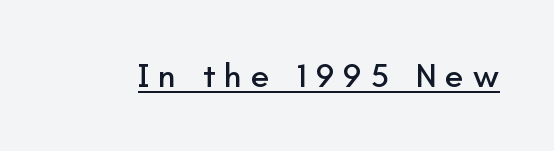
{"serif": "no", "italic": "no", "width": "normal", "stroke_contrast": "low", "x_height": "small", "monospaced": "no", "underline": "yes", "letter_spacing": "wide", "letter_spacing_em": 0.26, "glyph_px": 34}
